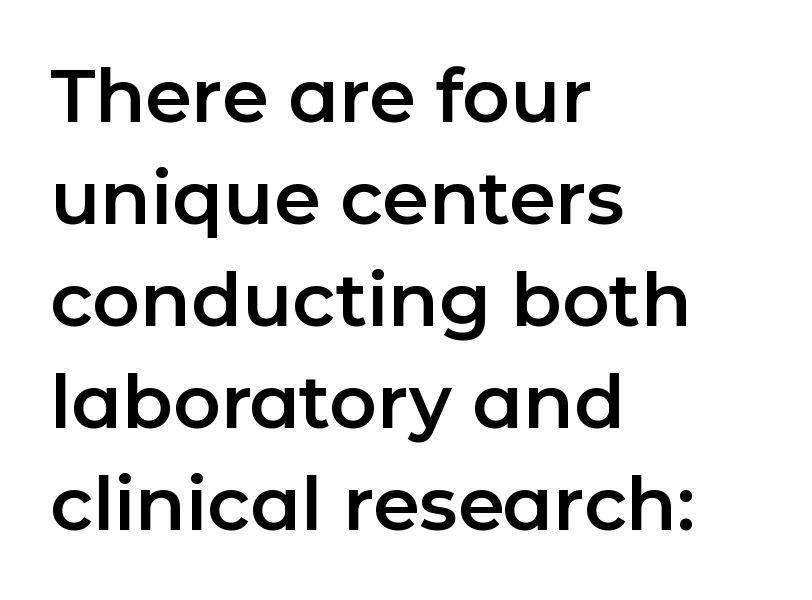
The image shows 74 px sans-serif type, upright; set left-aligned, normal line spacing (1.38x), normal letter spacing, not underlined; low stroke contrast and a medium x-height.
